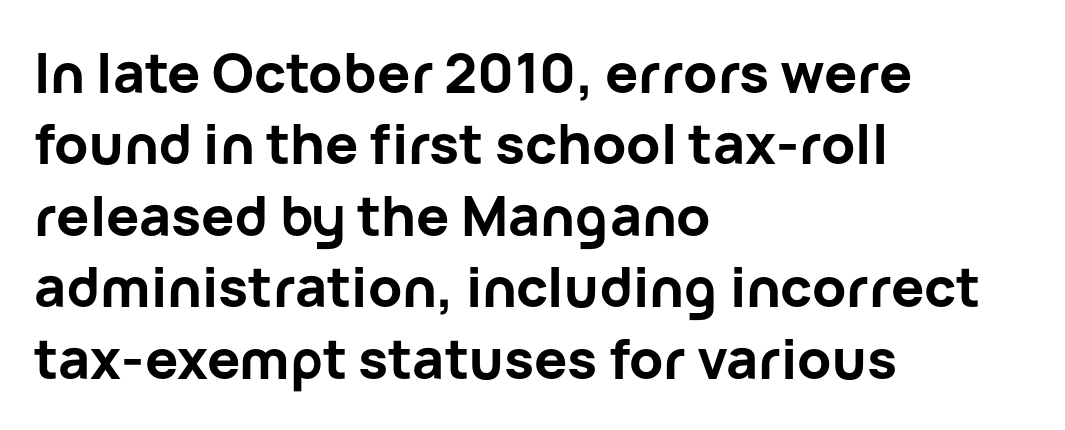
The image shows 55 px bold sans-serif type, upright; set left-aligned, normal line spacing (1.3x), normal letter spacing, not underlined; low stroke contrast and a medium x-height.
